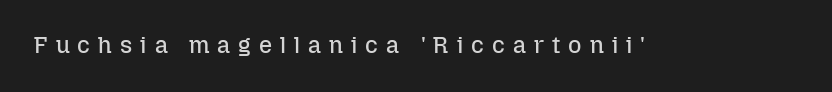
Q: Is the text bold? A: No.
Q: Is the text italic (slanted)? A: No, it is upright.
Q: Is the text underlined? A: No.
Q: Is the spacing between letters normal or unusually wide? A: Unusually wide.
